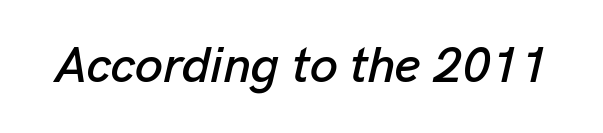
Q: Is the text italic (slanted)? A: Yes, it leans right by about 13 degrees.
Q: Is the text underlined? A: No.
Q: Is the spacing between letters normal or unusually wide? A: Normal.
Q: Width (condensed, normal, or wide)? A: Normal.
Q: Stroke contrast? A: Low.
Q: x-height? A: Medium.
Q: Monospaced? A: No.
